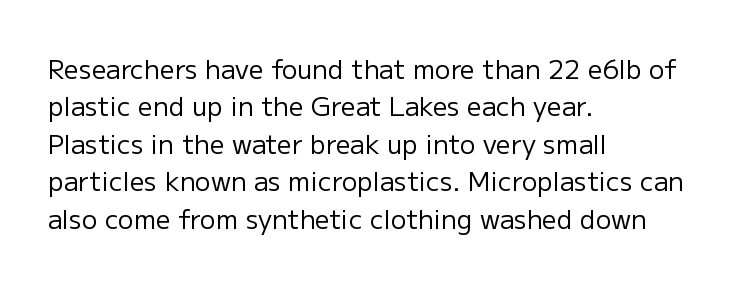
Is the letter spacing exaggerated? No — it looks like the ordinary default. This block has exactly the height ordinary leading produces. This is the regular roman posture of the typeface. Weight: not bold — regular or lighter.
